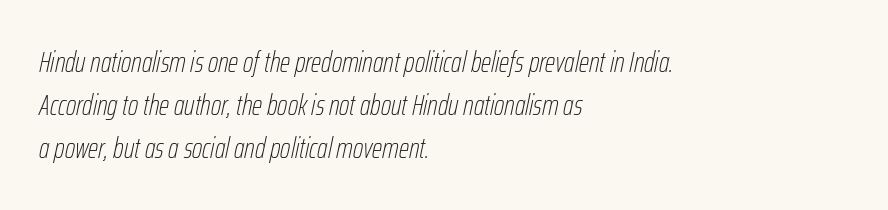
Horizontal bands of white between lines are of average thickness. Teacher's note: observe the even left margin — that is flush-left alignment. Characters follow at the spacing the type designer built in. Honestly, there is no underline to notice here at all.
